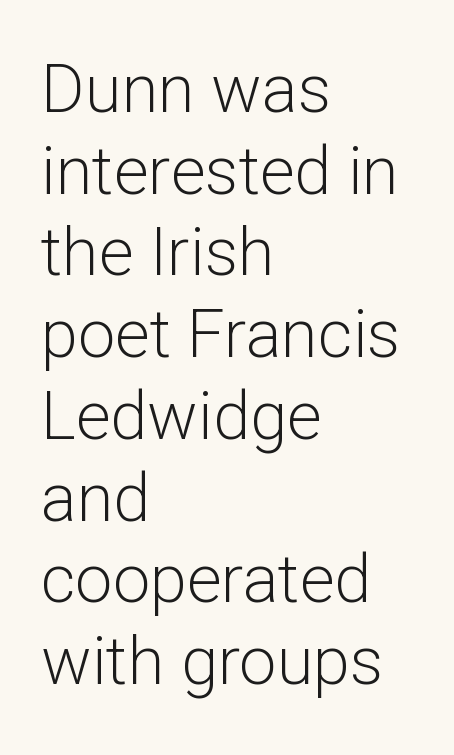
Q: Is the text bold? A: No.
Q: Is the text italic (slanted)? A: No, it is upright.
Q: Is the typeface a serif or a sans-serif typeface? A: Sans-serif.
Q: Is the text underlined? A: No.
Q: How is the paragraph aligned? A: Left-aligned.
Q: Is the spacing between letters normal or unusually wide? A: Normal.
Q: Width (condensed, normal, or wide)? A: Normal.
Q: Stroke contrast? A: Low.
Q: x-height? A: Medium.
Q: Monospaced? A: No.
